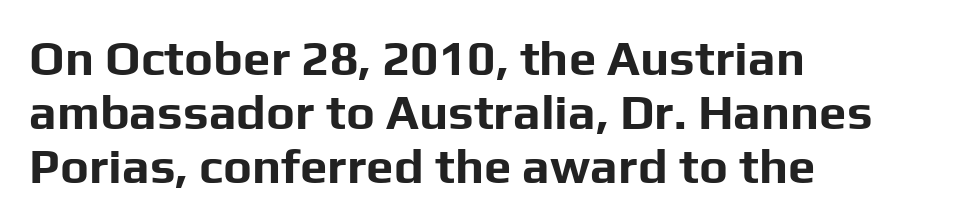
Summary of weight: heavy, a full bold. Each letter keeps its own natural width here, so spacing adapts to shape. Quick note: underline off. I'd call this a sans setting — the letters go barefoot. Here the glyphs are tracked normally, forming tight word shapes.
